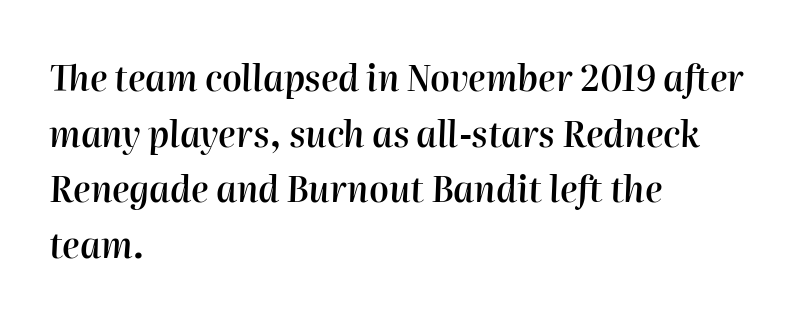
Q: Is the text bold? A: Semi-bold.
Q: Is the text italic (slanted)? A: Yes, it leans right by about 2 degrees.
Q: Is the text underlined? A: No.
Q: How is the paragraph aligned? A: Left-aligned.
Q: Is the spacing between letters normal or unusually wide? A: Normal.
Q: Is the spacing between lines tight, normal or loose? A: Normal.
Q: Width (condensed, normal, or wide)? A: Normal.
Q: Stroke contrast? A: High.
Q: x-height? A: Medium.
Q: Monospaced? A: No.
